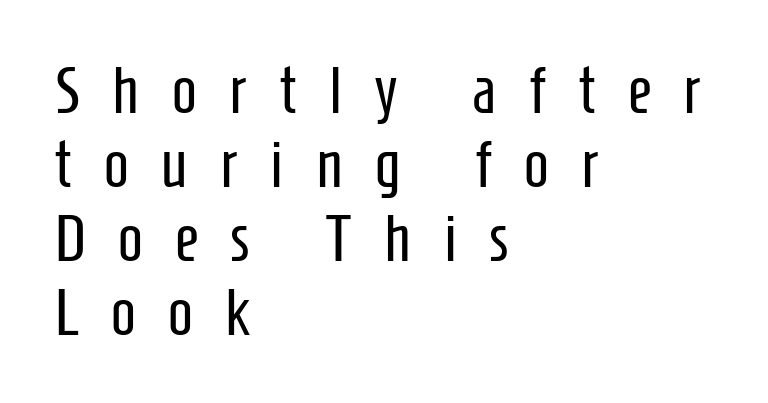
Short note: letters widely spaced. When letters stand straight like this, we call the style roman or upright. The passage shown is typed in a proportional face where columns would drift. Closely set lines give the paragraph a compact silhouette. Classification — sans serif. The strokes carry an ordinary text weight at most.
